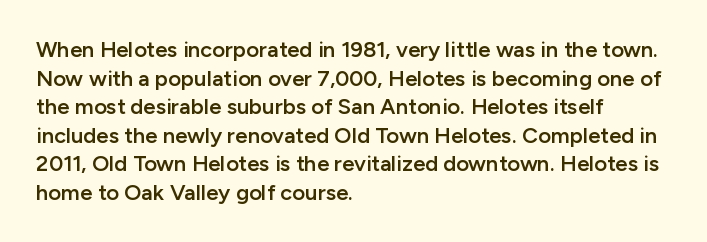
{"italic": "no", "bold": "semi", "underline": "no", "align": "left", "line_spacing": "normal", "line_spacing_ratio": 1.3, "letter_spacing": "normal", "letter_spacing_em": 0.0, "glyph_px": 22}
